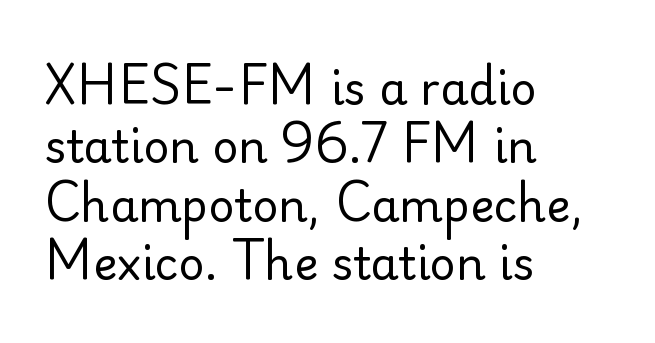
{"serif": "no", "italic": "no", "bold": "no", "weight": "regular", "width": "normal", "stroke_contrast": "low", "x_height": "small", "monospaced": "no", "underline": "no", "align": "left", "line_spacing": "normal", "line_spacing_ratio": 1.3, "letter_spacing": "normal", "letter_spacing_em": 0.0, "glyph_px": 45}
